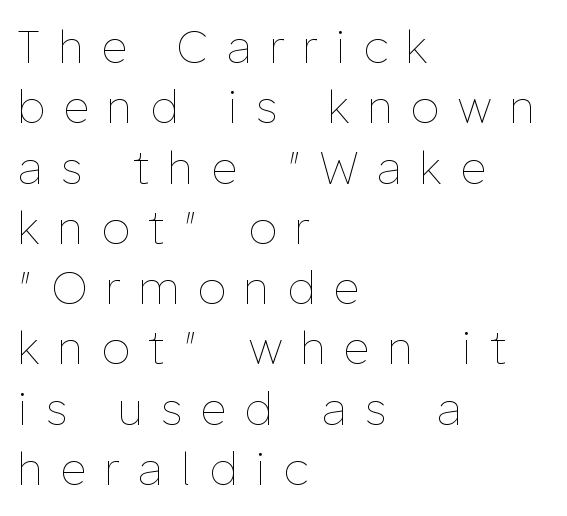
The image shows 45 px thin type, upright; set left-aligned, normal line spacing (1.34x), unusually wide letter spacing (+0.42 em), not underlined; low stroke contrast and a medium x-height.
